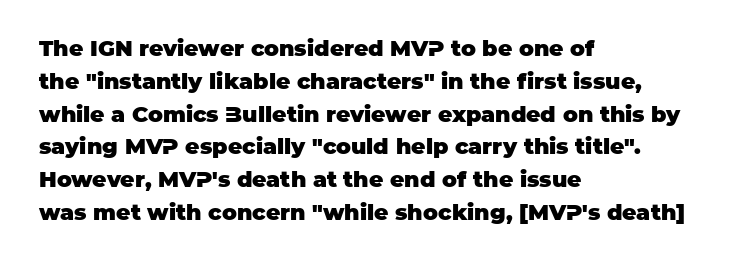
Q: Is the text bold? A: Yes.
Q: Is the text italic (slanted)? A: No, it is upright.
Q: Is the text underlined? A: No.
Q: How is the paragraph aligned? A: Left-aligned.
Q: Is the spacing between letters normal or unusually wide? A: Normal.
Q: Is the spacing between lines tight, normal or loose? A: Normal.
